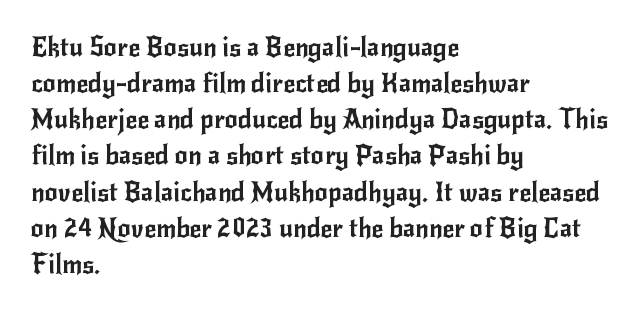
The image shows 26 px text type, upright; set left-aligned, normal line spacing (1.39x), normal letter spacing, not underlined.
